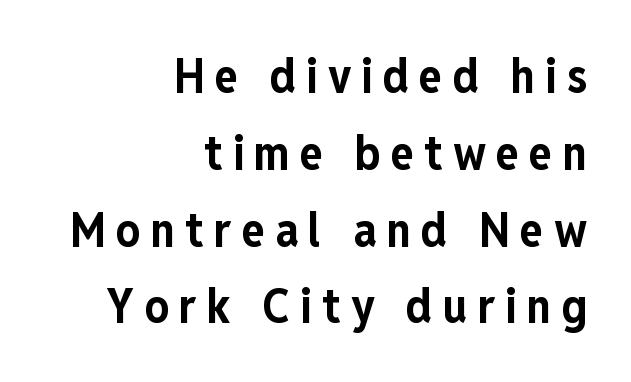
The image shows 48 px bold, condensed sans-serif type, upright; set right-aligned, normal line spacing (1.6x), unusually wide letter spacing (+0.21 em), not underlined; low stroke contrast and a medium x-height.
